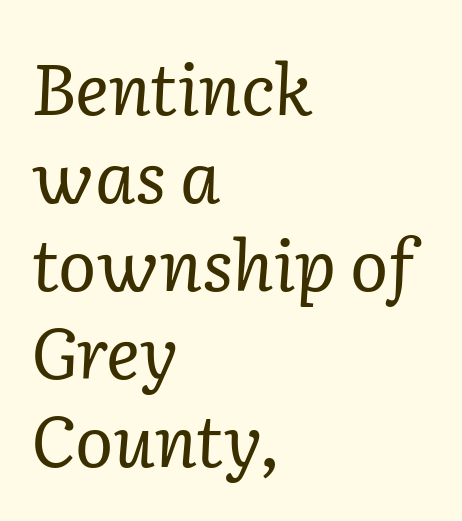
Observe the ordinary spacing: letters are neighbours, not strangers. Posture: slanted. Visually the block forms a straight wall on the left and a jagged coastline on the right. Little horizontal feet cap the strokes, marking this as serif type. The area under the type is left untouched. These lines are rendered in a variable-pitch font.
